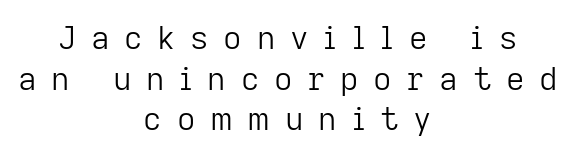
{"serif": "no", "italic": "no", "bold": "no", "weight": "light", "width": "normal", "stroke_contrast": "low", "x_height": "medium", "monospaced": "no", "underline": "no", "align": "center", "line_spacing": "normal", "line_spacing_ratio": 1.27, "letter_spacing": "wide", "letter_spacing_em": 0.46, "glyph_px": 32}
